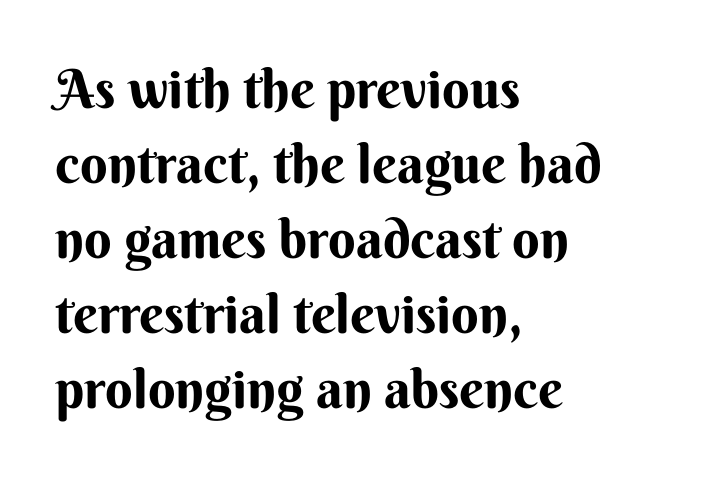
{"serif": "no", "italic": "no", "bold": "yes", "weight": "bold", "width": "normal", "stroke_contrast": "medium", "x_height": "small", "monospaced": "no", "underline": "no", "align": "left", "line_spacing": "normal", "line_spacing_ratio": 1.39, "letter_spacing": "normal", "letter_spacing_em": 0.0, "glyph_px": 54}
